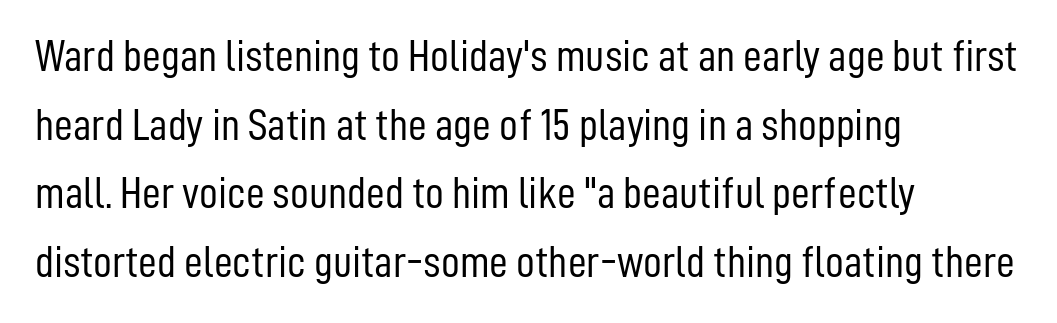
{"serif": "no", "italic": "no", "bold": "no", "weight": "light", "width": "condensed", "stroke_contrast": "low", "x_height": "medium", "monospaced": "no", "underline": "no", "align": "left", "line_spacing": "normal", "line_spacing_ratio": 1.49, "letter_spacing": "normal", "letter_spacing_em": 0.0, "glyph_px": 46}
